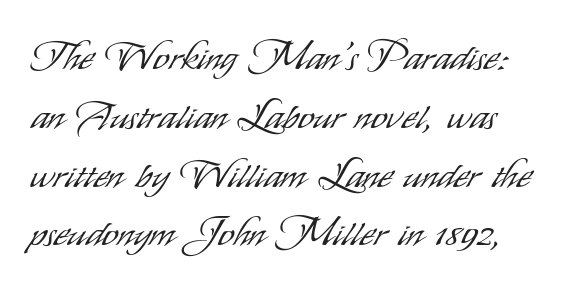
{"serif": "no", "bold": "no", "weight": "light", "width": "condensed", "stroke_contrast": "low", "x_height": "small", "monospaced": "no", "underline": "no", "line_spacing": "normal", "line_spacing_ratio": 1.47, "letter_spacing": "normal", "letter_spacing_em": 0.0, "glyph_px": 40}
